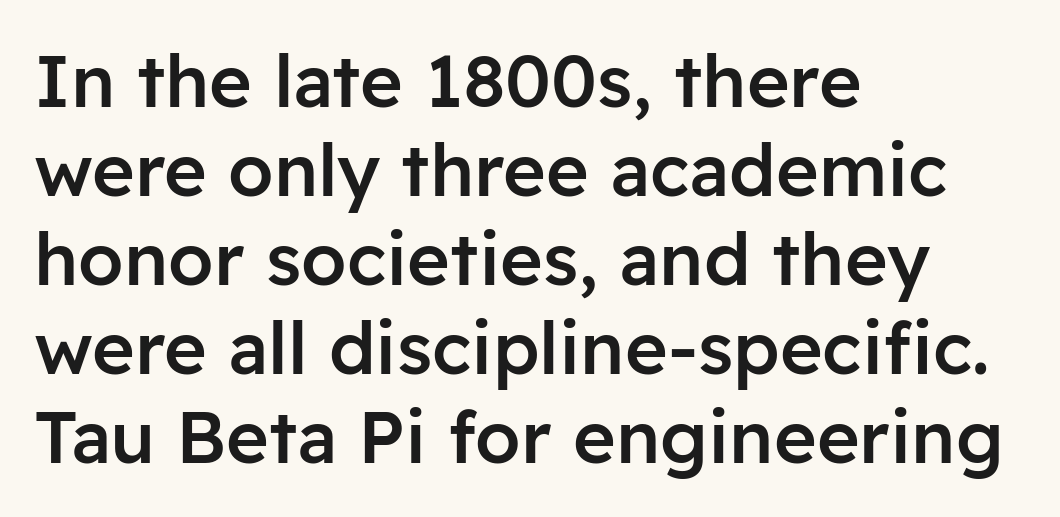
Q: Is the text bold? A: Semi-bold.
Q: Is the text italic (slanted)? A: No, it is upright.
Q: Is the typeface a serif or a sans-serif typeface? A: Sans-serif.
Q: Is the text underlined? A: No.
Q: How is the paragraph aligned? A: Left-aligned.
Q: Is the spacing between letters normal or unusually wide? A: Normal.
Q: Width (condensed, normal, or wide)? A: Normal.
Q: Stroke contrast? A: Low.
Q: x-height? A: Medium.
Q: Monospaced? A: No.
